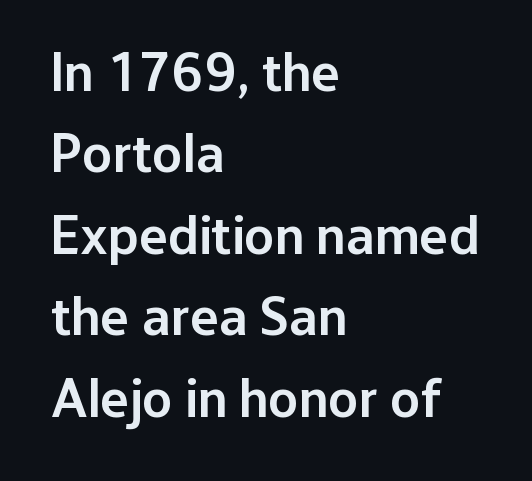
Q: Is the text bold? A: Semi-bold.
Q: Is the text italic (slanted)? A: No, it is upright.
Q: Is the typeface a serif or a sans-serif typeface? A: Sans-serif.
Q: Is the text underlined? A: No.
Q: How is the paragraph aligned? A: Left-aligned.
Q: Is the spacing between letters normal or unusually wide? A: Normal.
Q: Is the spacing between lines tight, normal or loose? A: Normal.
Q: Width (condensed, normal, or wide)? A: Normal.
Q: Stroke contrast? A: Low.
Q: x-height? A: Medium.
Q: Monospaced? A: No.
